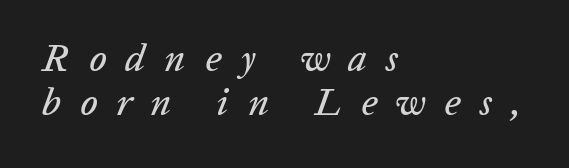
Q: Is the text italic (slanted)? A: Yes, it leans right by about 20 degrees.
Q: Is the text underlined? A: No.
Q: How is the paragraph aligned? A: Left-aligned.
Q: Is the spacing between letters normal or unusually wide? A: Unusually wide.
Q: Width (condensed, normal, or wide)? A: Normal.
Q: Stroke contrast? A: Low.
Q: x-height? A: Medium.
Q: Monospaced? A: No.
